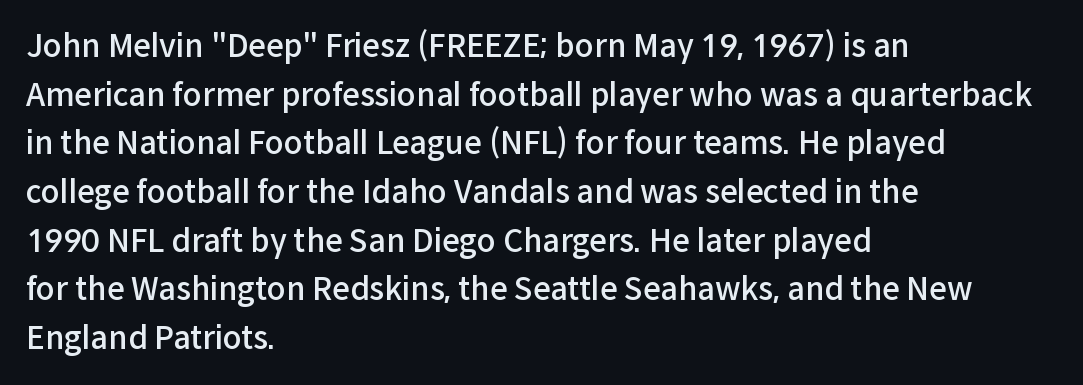
{"serif": "no", "italic": "no", "bold": "semi", "weight": "semibold", "width": "normal", "stroke_contrast": "low", "x_height": "medium", "monospaced": "no", "underline": "no", "align": "left", "line_spacing": "normal", "line_spacing_ratio": 1.57, "letter_spacing": "normal", "letter_spacing_em": 0.0, "glyph_px": 31}
